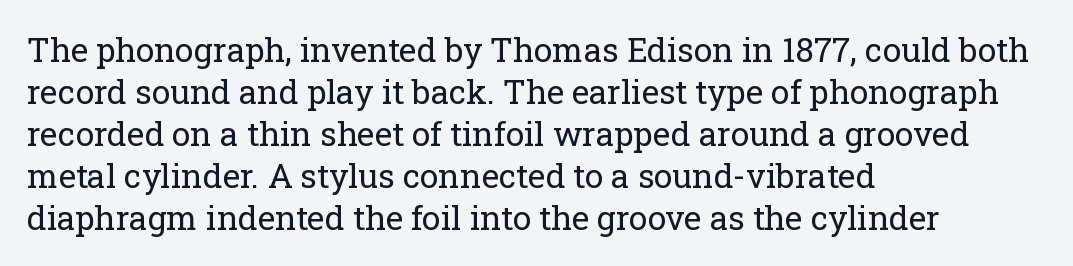
{"serif": "yes", "italic": "no", "bold": "no", "weight": "regular", "width": "normal", "stroke_contrast": "low", "x_height": "medium", "monospaced": "no", "underline": "no", "align": "left", "line_spacing": "normal", "line_spacing_ratio": 1.27, "letter_spacing": "normal", "letter_spacing_em": 0.0, "glyph_px": 33}
